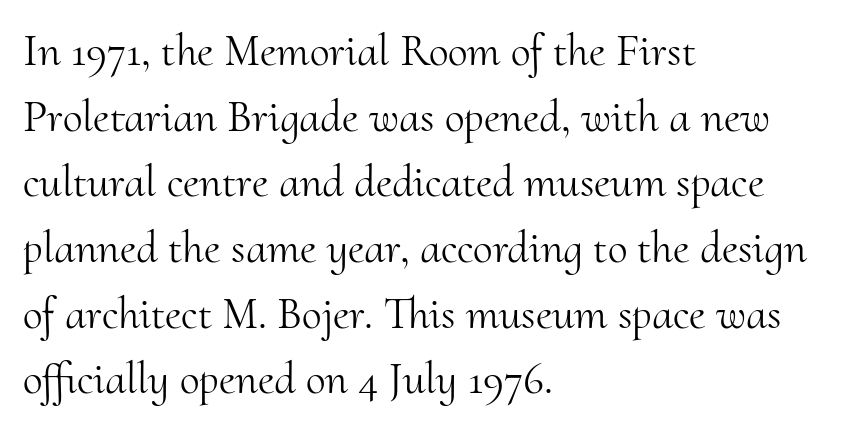
The image shows 45 px light serif type, upright; set left-aligned, normal line spacing (1.46x), normal letter spacing, not underlined; medium stroke contrast and a small x-height.
